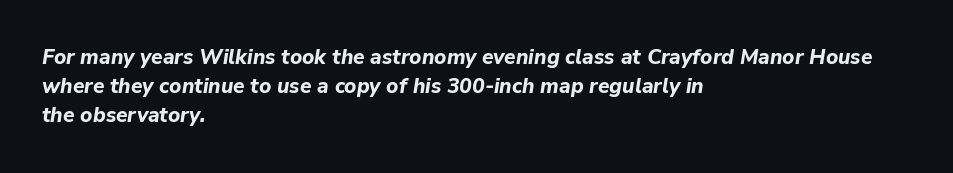
The image shows 21 px bold type, italic (leaning right); set left-aligned, normal line spacing (1.39x), normal letter spacing, not underlined.
